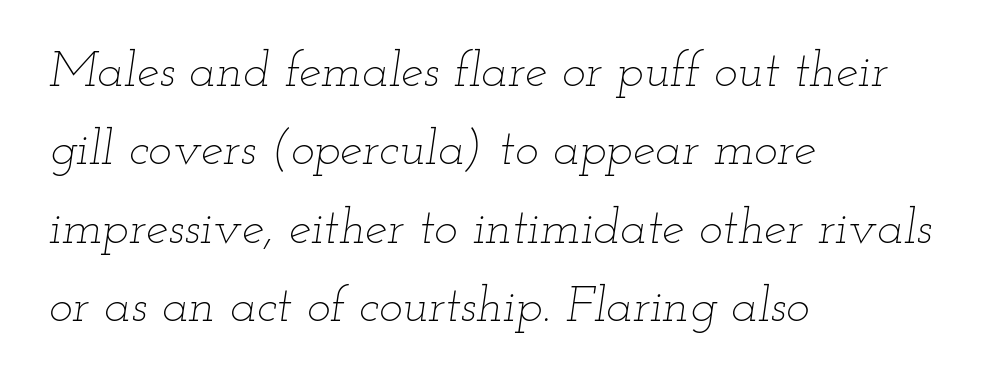
Reading down the column, the eye jumps a familiar distance to each next line. Horizontally, the lines are justified to the leading edge only. Short note: letters normally spaced. Clear beneath every line of the passage.
